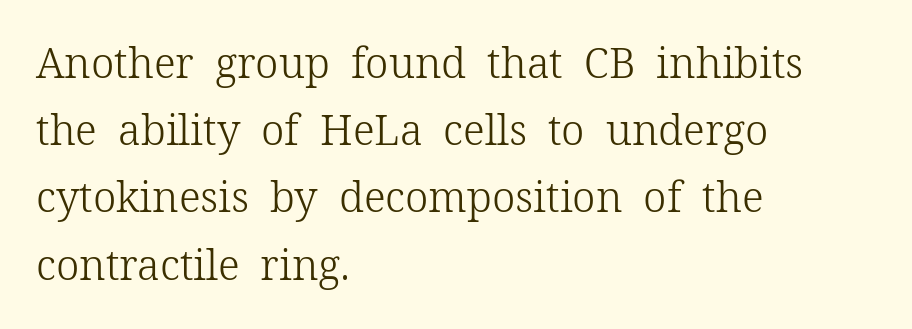
{"serif": "yes", "italic": "no", "bold": "no", "weight": "light", "width": "normal", "stroke_contrast": "low", "x_height": "medium", "monospaced": "no", "underline": "no", "align": "left", "line_spacing": "normal", "line_spacing_ratio": 1.6, "letter_spacing": "normal", "letter_spacing_em": 0.0, "glyph_px": 42}
